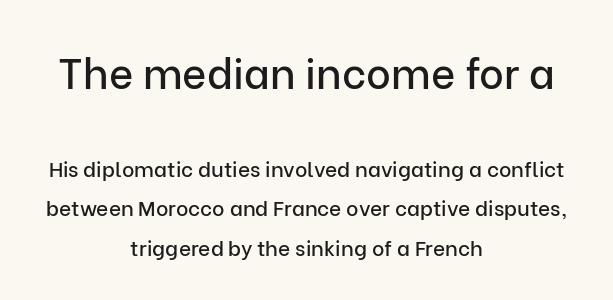
Q: Is the text italic (slanted)? A: No, it is upright.
Q: Is the typeface a serif or a sans-serif typeface? A: Sans-serif.
Q: Is the text underlined? A: No.
Q: How is the paragraph aligned? A: Centered.
Q: Is the spacing between letters normal or unusually wide? A: Normal.
Q: Which block of text is set in a larger size, the first (top) or the second (bottom)? A: The first (top) one.
Q: Width (condensed, normal, or wide)? A: Normal.
Q: Stroke contrast? A: Low.
Q: x-height? A: Medium.
Q: Monospaced? A: No.
